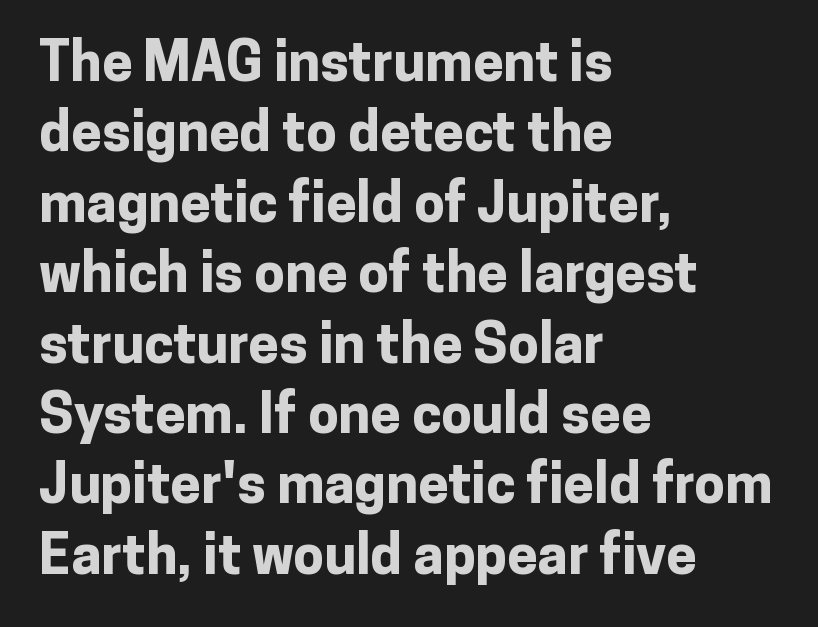
The image shows 55 px bold sans-serif type, upright; set left-aligned, normal line spacing (1.28x), normal letter spacing, not underlined; low stroke contrast and a medium x-height.
